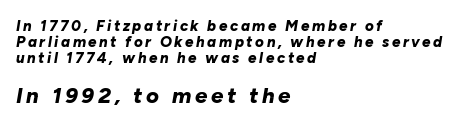
{"italic": "yes", "lean": "right", "slant_degrees": 10, "bold": "yes", "underline": "no", "align": "left", "line_spacing": "tight", "line_spacing_ratio": 1.08, "larger_block": "second", "size_ratio": 1.47, "glyph_px": 22}
